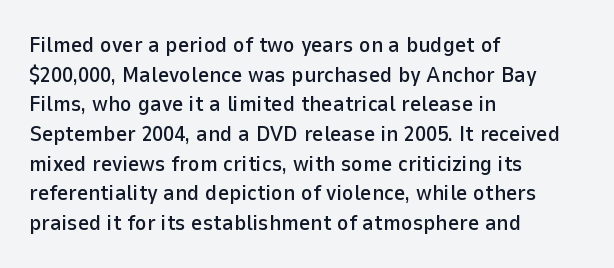
The passage shown stacks its lines at a standard gap. Look at the tracking — it's just the regular setting, nothing added. A typesetter would mark this as roman, not italic. Underlining? Definitely not there. One-word summary of the alignment: left.
